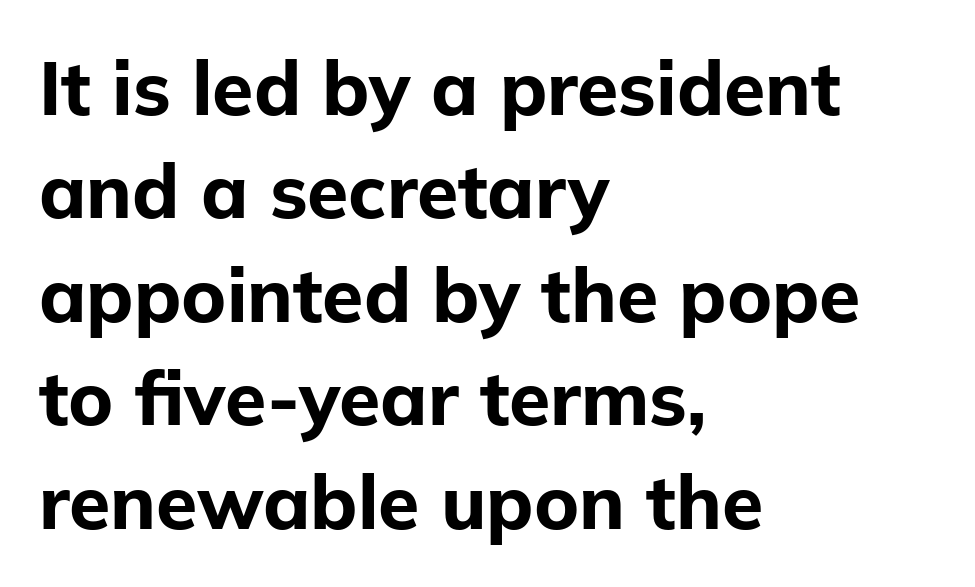
The image shows 75 px bold sans-serif type, upright; set left-aligned, normal line spacing (1.38x), normal letter spacing, not underlined; low stroke contrast and a medium x-height.
